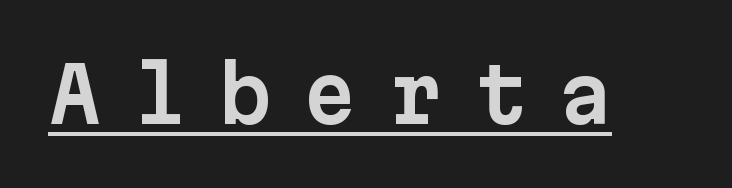
The passage shown is typeset with a sans-serif family. The passage shown is underscored from start to finish. If you drew a line through each stem, it would be perfectly vertical. The passage shown has open, widely tracked lettering throughout. Every character here occupies the same horizontal width, giving the sample a typewriter-like rhythm.
